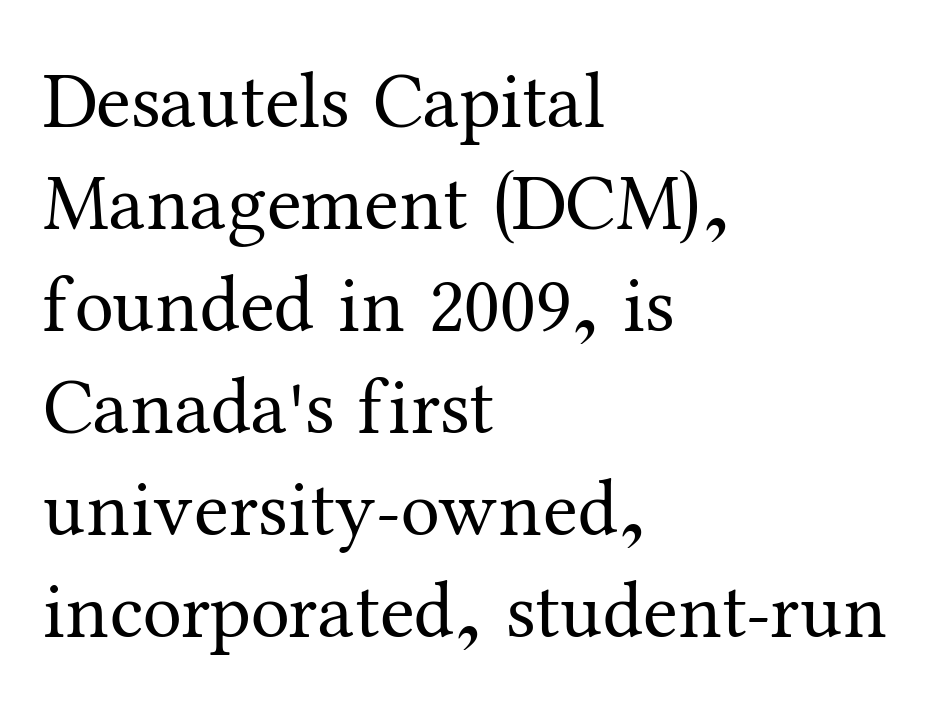
{"serif": "yes", "italic": "no", "bold": "no", "weight": "regular", "width": "normal", "stroke_contrast": "medium", "x_height": "medium", "monospaced": "no", "underline": "no", "align": "left", "line_spacing": "normal", "line_spacing_ratio": 1.29, "letter_spacing": "normal", "letter_spacing_em": 0.0, "glyph_px": 79}
